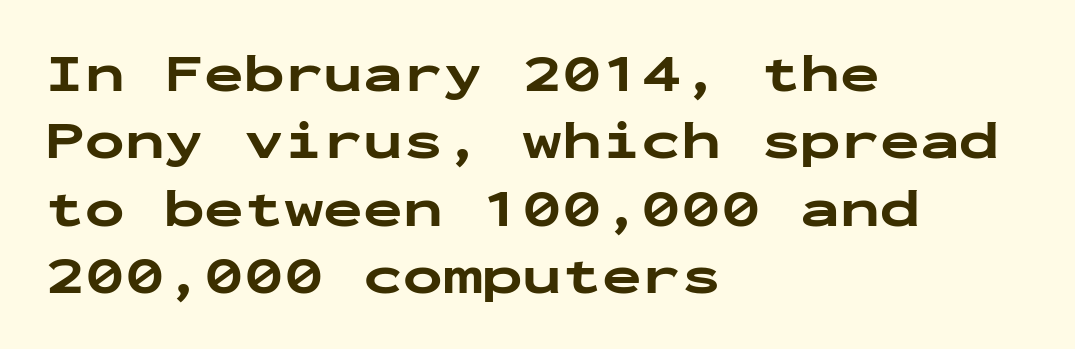
Q: Is the text bold? A: Yes.
Q: Is the text italic (slanted)? A: No, it is upright.
Q: Is the typeface a serif or a sans-serif typeface? A: Sans-serif.
Q: Is the text underlined? A: No.
Q: How is the paragraph aligned? A: Left-aligned.
Q: Is the spacing between letters normal or unusually wide? A: Normal.
Q: Is the spacing between lines tight, normal or loose? A: Normal.
Q: Width (condensed, normal, or wide)? A: Wide.
Q: Stroke contrast? A: Low.
Q: x-height? A: Medium.
Q: Monospaced? A: Yes.
